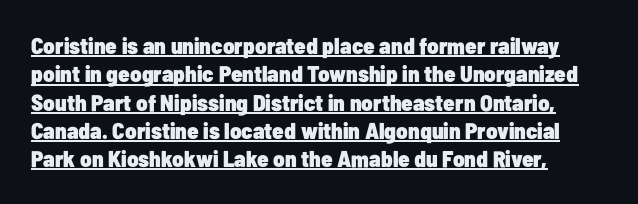
{"italic": "no", "bold": "yes", "underline": "yes", "align": "left", "line_spacing_ratio": 1.23, "letter_spacing": "normal", "letter_spacing_em": 0.0, "glyph_px": 23}
